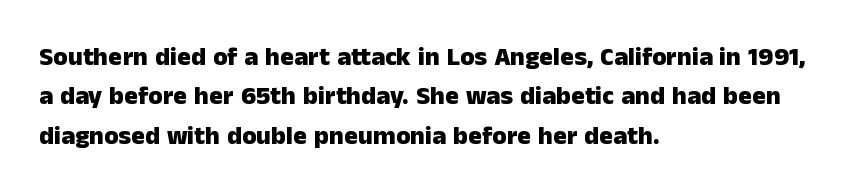
The image shows 26 px bold type, upright; set left-aligned, normal line spacing (1.51x), normal letter spacing, not underlined.
